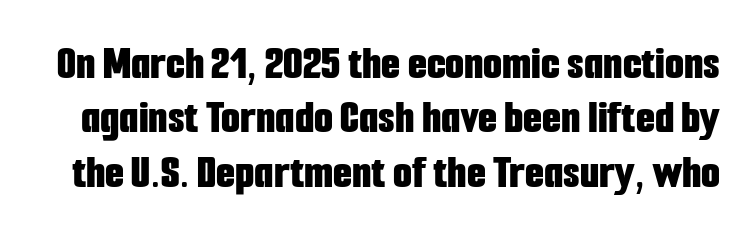
The image shows 49 px bold, condensed sans-serif type, upright; set tight line spacing (1.11x), normal letter spacing, not underlined; low stroke contrast and a medium x-height.
